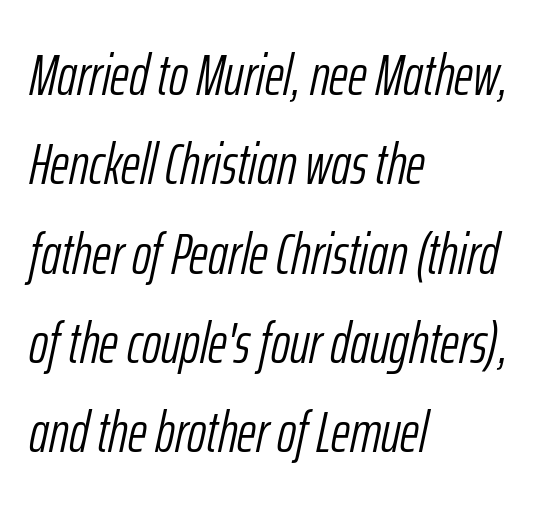
The image shows 58 px light, condensed type, italic (leaning right); set left-aligned, normal line spacing (1.54x), normal letter spacing, not underlined; low stroke contrast and a medium x-height.
